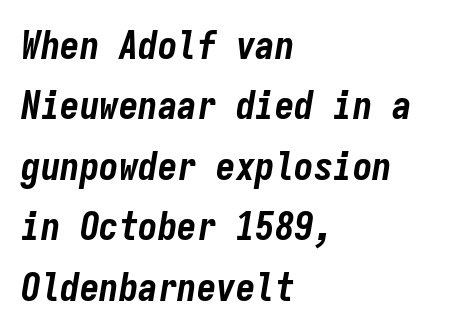
Here the designer chose a console-style face with uniform glyph widths. The zone under the glyphs is completely vacant. The ragged edge is on the right, which tells us the setting is flush left. Spacing between characters is what you'd get straight out of the box. The sample has been set heavy, in full bold. The rendering uses a moderate line-height, typical for paragraphs.
